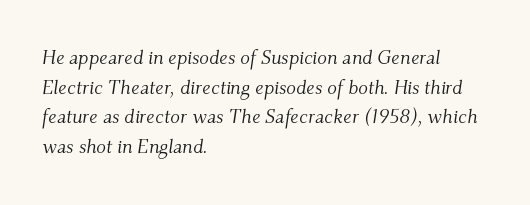
The lines in this sample share a left origin and differ only in where they stop. The letters are slanted; this is an italic face. Glance below the letters and you will spot only blank space. The typesetting does not lean heavy: it is not bold.
